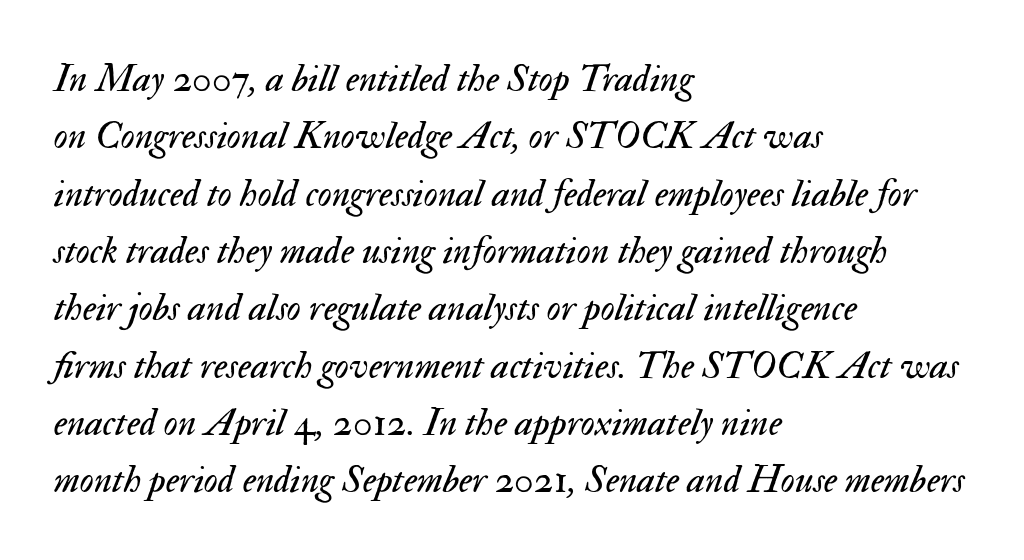
The typesetter chose a ragged-right arrangement here. Decoration check: the copy has no underline. The space between consecutive lines is moderate. The rendering uses natural spacing where letterforms have individual widths. Default kerning and tracking; the words read as compact shapes. Stroke mass is kept to a normal reading level or below.
